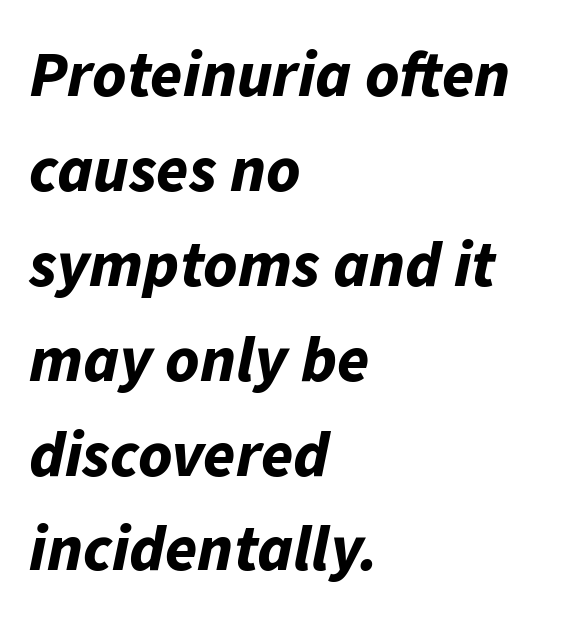
Type without underlining. In terms of letterspacing, this is plain default setting. Does the weight exceed regular? Yes, all the way to bold. The passage shown is typed in a proportional face where columns would drift. This sample keeps an unexceptional amount of space between lines. When letters slant like this, we call the style italic.
